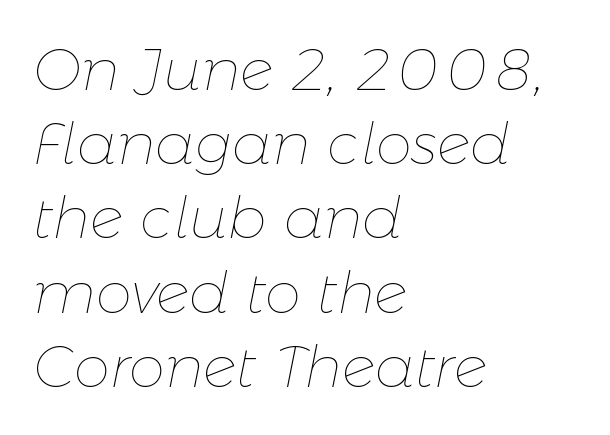
Q: Is the text bold? A: No.
Q: Is the text italic (slanted)? A: Yes, it leans right by about 11 degrees.
Q: Is the text underlined? A: No.
Q: How is the paragraph aligned? A: Left-aligned.
Q: Is the spacing between letters normal or unusually wide? A: Normal.
Q: Is the spacing between lines tight, normal or loose? A: Normal.
Q: Width (condensed, normal, or wide)? A: Normal.
Q: Stroke contrast? A: Low.
Q: x-height? A: Medium.
Q: Monospaced? A: No.
